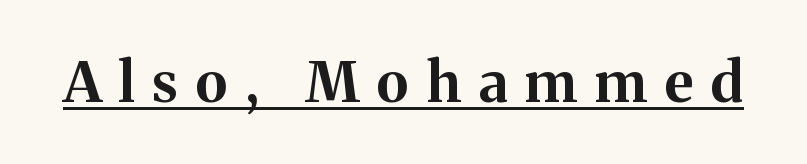
{"serif": "yes", "italic": "no", "bold": "yes", "weight": "bold", "width": "normal", "stroke_contrast": "medium", "x_height": "medium", "monospaced": "no", "underline": "yes", "letter_spacing": "wide", "letter_spacing_em": 0.32, "glyph_px": 56}
